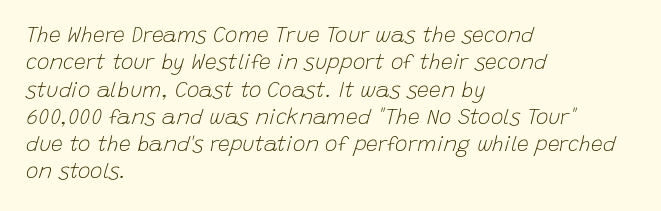
Q: Is the text bold? A: No.
Q: Is the text italic (slanted)? A: Yes, it leans right by about 15 degrees.
Q: Is the text underlined? A: No.
Q: How is the paragraph aligned? A: Left-aligned.
Q: Is the spacing between letters normal or unusually wide? A: Normal.
Q: Is the spacing between lines tight, normal or loose? A: Normal.
